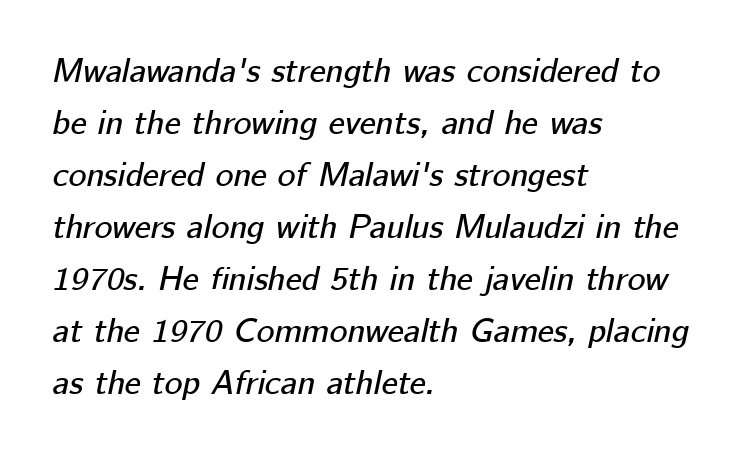
Honestly, there is no underline to notice here at all. Note the varied advance widths — an 'i' is clearly narrower than an 'm'. The horizontal fit of the characters is conventional and even. Short and long lines alike share a common starting point at left. Honestly, the row spacing looks completely unremarkable. In terms of posture, this sample is oblique.
